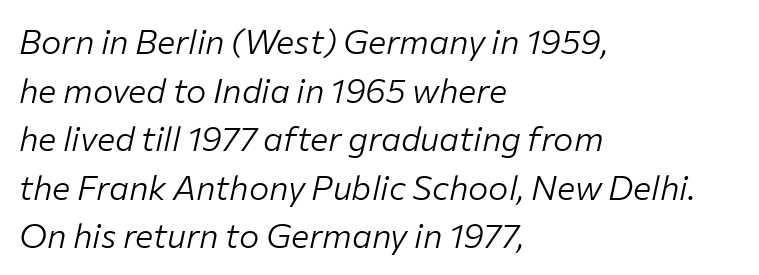
{"italic": "yes", "lean": "right", "slant_degrees": 12, "bold": "no", "weight": "light", "width": "normal", "stroke_contrast": "low", "x_height": "medium", "monospaced": "no", "underline": "no", "align": "left", "line_spacing": "normal", "line_spacing_ratio": 1.43, "letter_spacing": "normal", "letter_spacing_em": 0.0, "glyph_px": 34}
